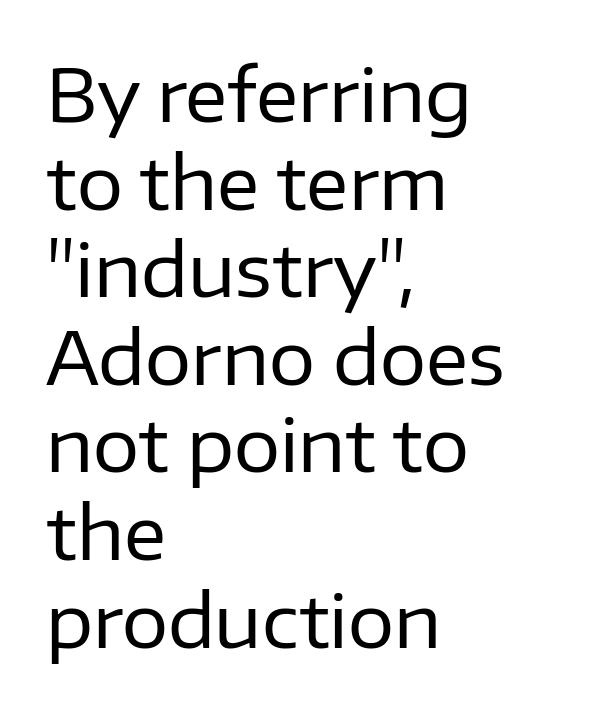
{"serif": "no", "italic": "no", "bold": "no", "weight": "regular", "width": "normal", "stroke_contrast": "low", "x_height": "medium", "monospaced": "no", "underline": "no", "align": "left", "line_spacing_ratio": 1.2, "letter_spacing": "normal", "letter_spacing_em": 0.0, "glyph_px": 73}
